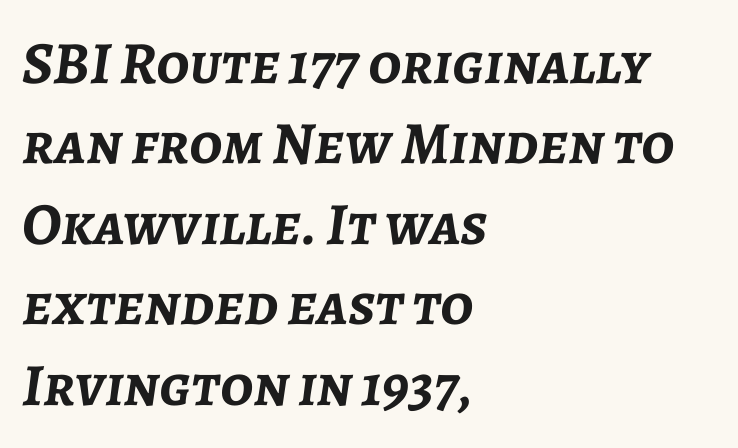
{"italic": "yes", "lean": "right", "slant_degrees": 7, "bold": "yes", "weight": "semibold", "width": "normal", "stroke_contrast": "low", "x_height": "medium", "monospaced": "no", "underline": "no", "align": "left", "line_spacing": "normal", "line_spacing_ratio": 1.34, "letter_spacing": "normal", "letter_spacing_em": 0.0, "glyph_px": 60}
